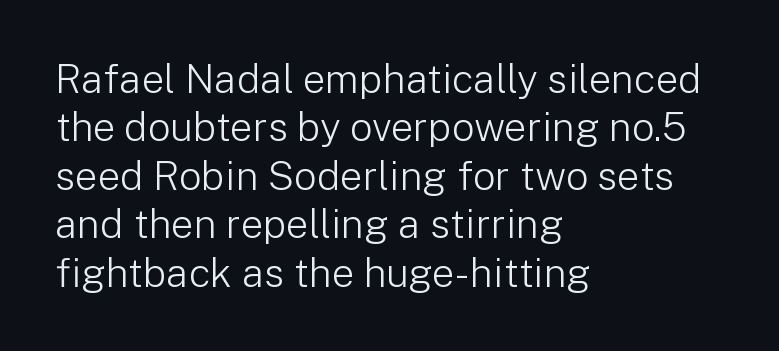
The image shows 40 px light sans-serif type, upright; set left-aligned, line spacing 1.21x, normal letter spacing, not underlined; low stroke contrast and a medium x-height.
